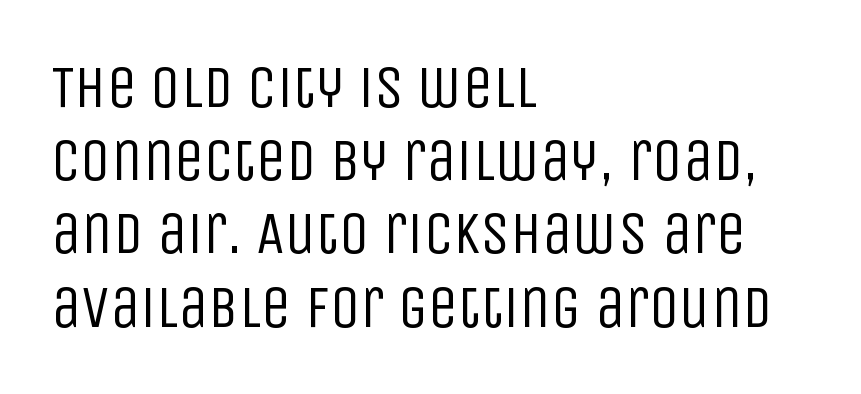
The zone under the glyphs is completely vacant. Does the type have serifs? No, each stem ends abruptly. Heft: none added — not bold. Is this a fixed-width face? No — the glyphs have proportional, varying widths. Does the lettering tilt? It doesn't — this is upright. Line beginnings align vertically; line endings do not.
